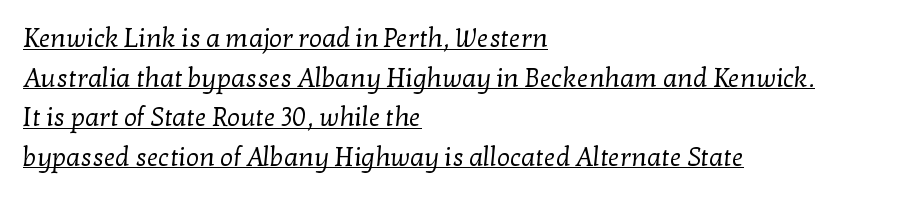
The image shows 26 px text type; set left-aligned, normal line spacing (1.52x), normal letter spacing, underlined.
